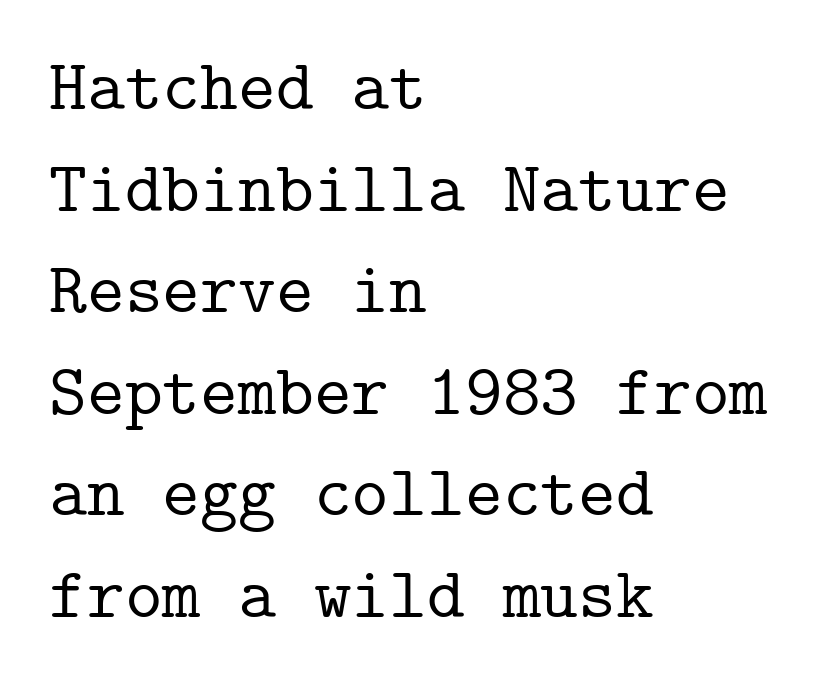
Does the type have serifs? Yes, each stem ends in a small foot. No word sits above an underline. The type is set solid horizontally, with unmodified tracking. This block has exactly the height ordinary leading produces.
